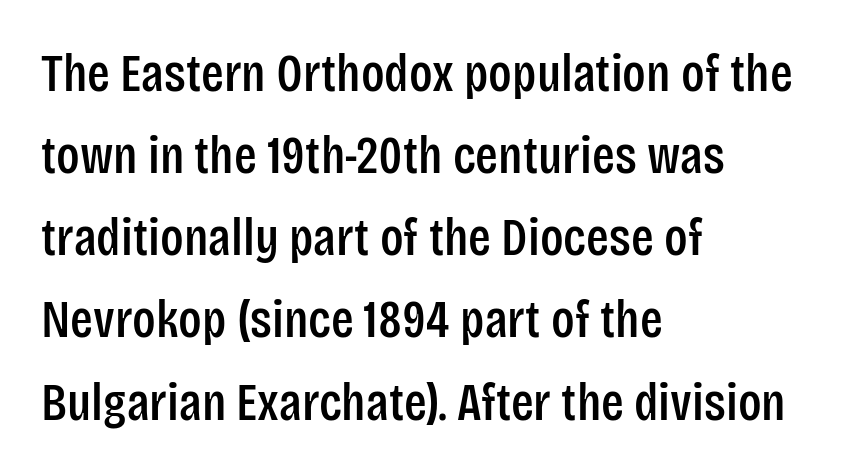
The line-height multiplier appears to be the usual default. The type sits square on the baseline with zero lean. I'd call this a sans setting — the letters go barefoot. The typesetter chose a ragged-right arrangement here.
